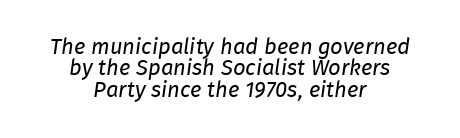
The font sits on the lighter half of the weight spectrum, regular included. The strip under each line holds only bare page. A typesetter would mark this as italic. Both edges are ragged and mirror each other, which tells us the setting is centered. Does extra space separate the letters? No, they use regular spacing.
